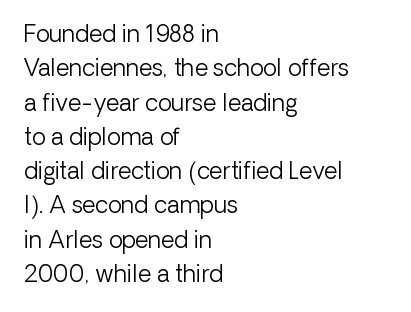
The vertical gap from one line to the next is medium. These lines were composed using upright roman letters. Horizontal alignment here is leftward, the default for most running prose. The gaps between neighbouring characters are ordinary and unremarkable. Weight: regular or lighter.
